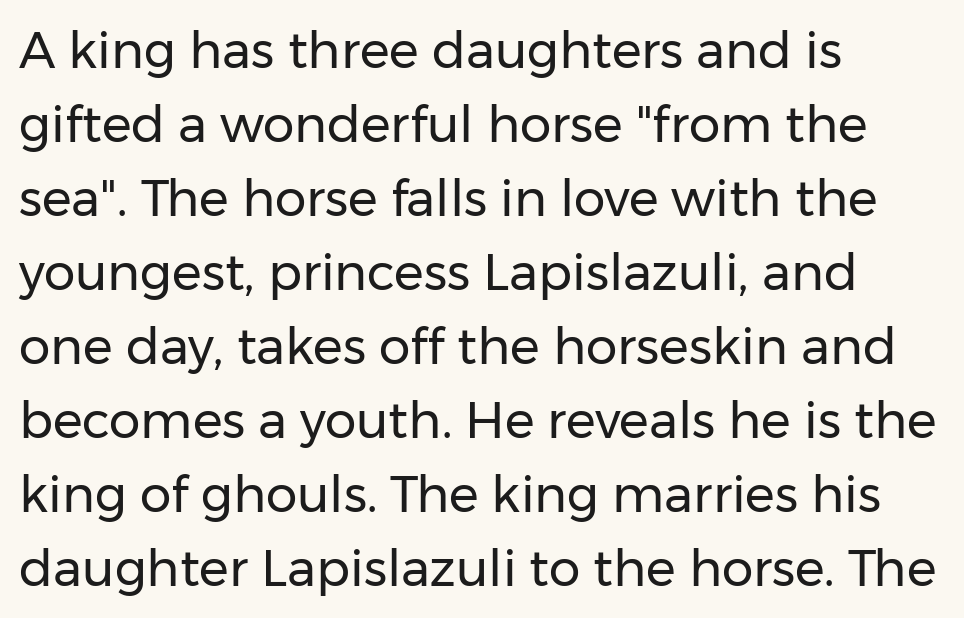
Designer's note — italics off, roman on. The characters are drawn with everyday or finer stroke widths. Successive baselines arrive at the customary interval. The text was rendered using a sans face with plain stroke endings. Each letter keeps its own natural width here, so spacing adapts to shape. The ragged edge is on the right, which tells us the setting is flush left.
